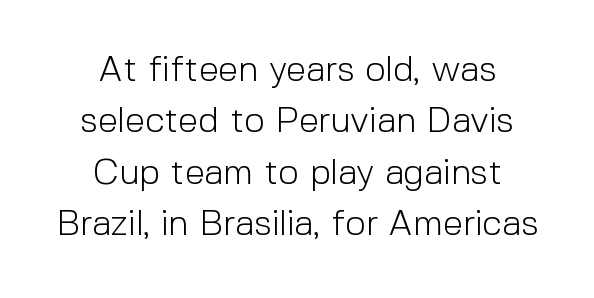
Q: Is the text bold? A: No.
Q: Is the text italic (slanted)? A: No, it is upright.
Q: Is the typeface a serif or a sans-serif typeface? A: Sans-serif.
Q: Is the text underlined? A: No.
Q: How is the paragraph aligned? A: Centered.
Q: Is the spacing between letters normal or unusually wide? A: Normal.
Q: Is the spacing between lines tight, normal or loose? A: Normal.
Q: Width (condensed, normal, or wide)? A: Normal.
Q: x-height? A: Medium.
Q: Monospaced? A: No.
